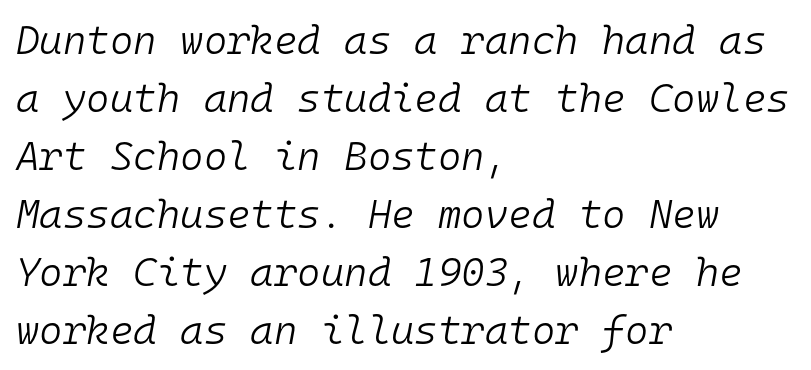
Q: Is the text bold? A: No.
Q: Is the text italic (slanted)? A: Yes, it leans right by about 10 degrees.
Q: Is the text underlined? A: No.
Q: How is the paragraph aligned? A: Left-aligned.
Q: Is the spacing between letters normal or unusually wide? A: Normal.
Q: Is the spacing between lines tight, normal or loose? A: Normal.
Q: Width (condensed, normal, or wide)? A: Normal.
Q: Stroke contrast? A: Low.
Q: x-height? A: Medium.
Q: Monospaced? A: Yes.
